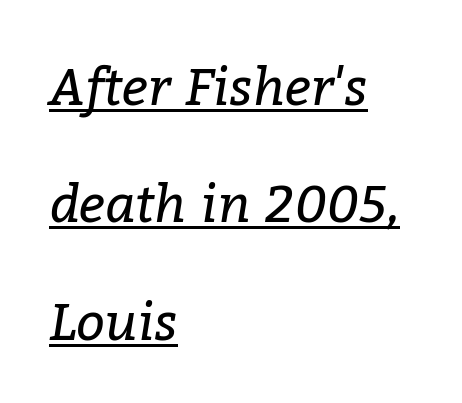
Weight: not bold — regular or lighter. Note the varied advance widths — an 'i' is clearly narrower than an 'm'. The rendering applies a slant to the glyphs. The leading is generous, giving the passage an open texture.
